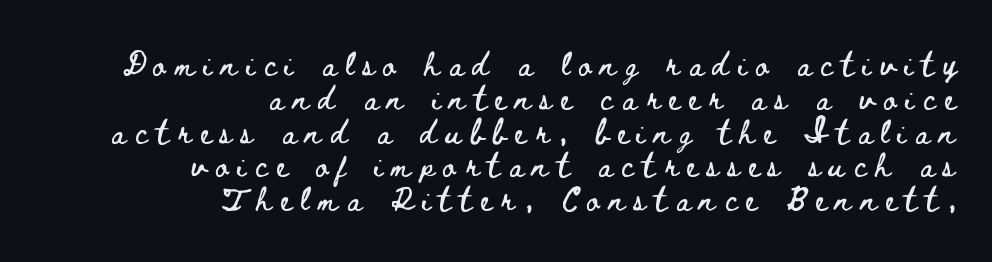
Q: Is the text underlined? A: No.
Q: How is the paragraph aligned? A: Right-aligned.
Q: Is the spacing between letters normal or unusually wide? A: Unusually wide.
Q: Is the spacing between lines tight, normal or loose? A: Normal.
